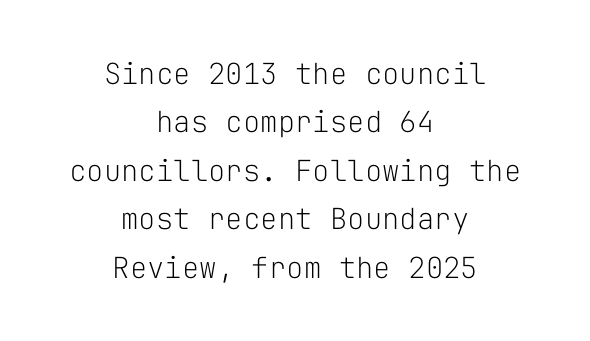
Caption: multi-line text, centered on the measure. Heaviness? Minimal to ordinary, like unemphasized prose. Every stem runs plumb, perpendicular to the baseline. No word sits above an underline. Leading: standard. The passage shown has conventional tracking throughout.
